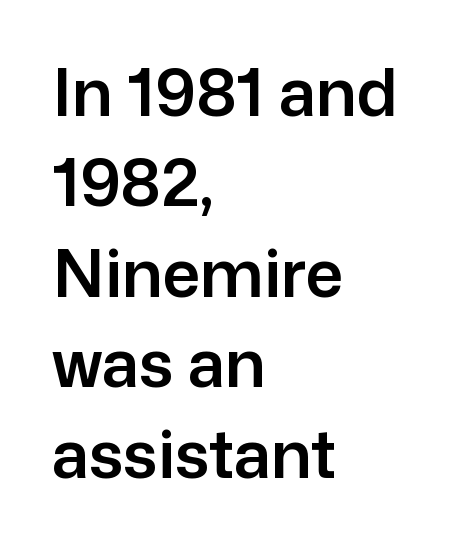
The image shows 66 px sans-serif type, upright; set left-aligned, normal line spacing (1.37x), normal letter spacing, not underlined; low stroke contrast and a medium x-height.
